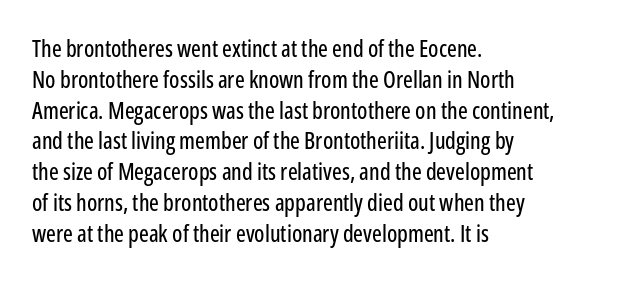
Q: Is the text italic (slanted)? A: No, it is upright.
Q: Is the text underlined? A: No.
Q: How is the paragraph aligned? A: Left-aligned.
Q: Is the spacing between letters normal or unusually wide? A: Normal.
Q: Is the spacing between lines tight, normal or loose? A: Normal.
